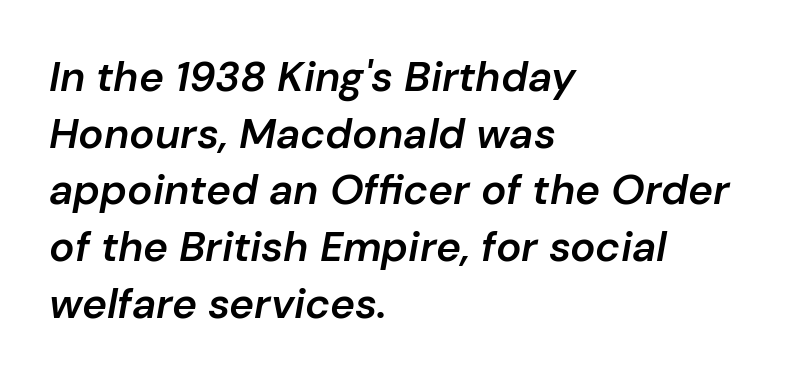
Q: Is the text bold? A: Semi-bold.
Q: Is the text italic (slanted)? A: Yes, it leans right by about 10 degrees.
Q: Is the text underlined? A: No.
Q: How is the paragraph aligned? A: Left-aligned.
Q: Is the spacing between letters normal or unusually wide? A: Normal.
Q: Is the spacing between lines tight, normal or loose? A: Normal.
Q: Width (condensed, normal, or wide)? A: Normal.
Q: Stroke contrast? A: Low.
Q: x-height? A: Medium.
Q: Monospaced? A: No.
